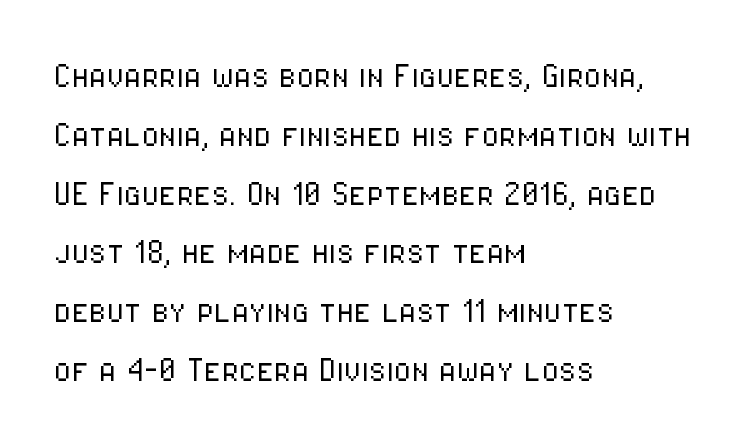
The image shows 40 px light, condensed sans-serif type, upright; set left-aligned, normal line spacing (1.47x), normal letter spacing, not underlined; low stroke contrast and a medium x-height.
